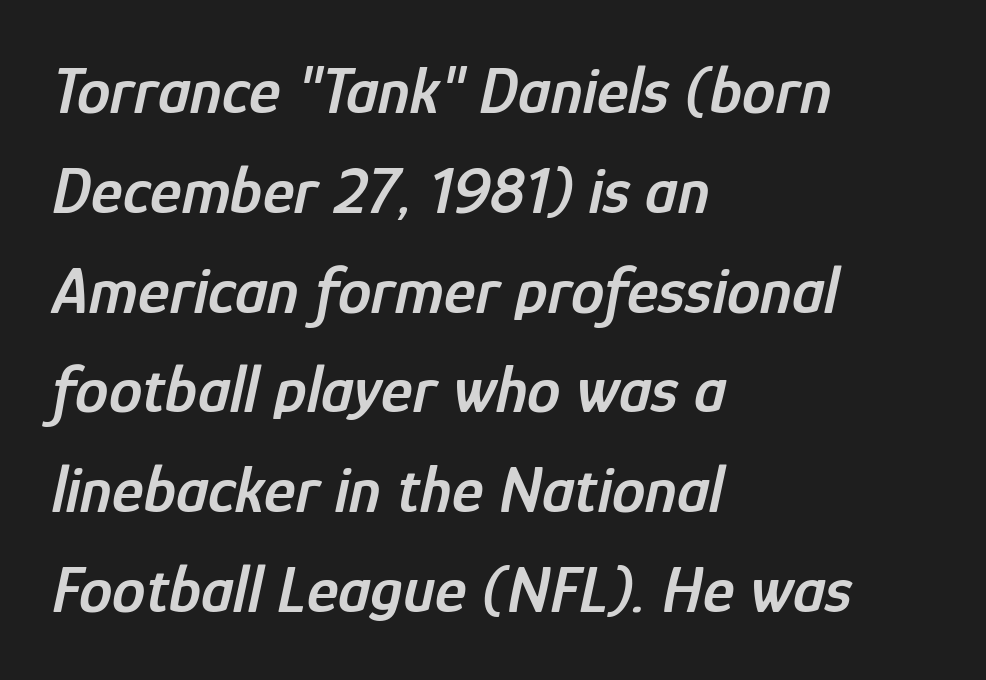
The axis of the letterforms is tilted away from vertical. Looks like regular typesetting: each glyph gets only the width it needs. Typographic density is moderately raised because the face is semibold. The type is set solid horizontally, with unmodified tracking. The designer left line spacing at the default.
